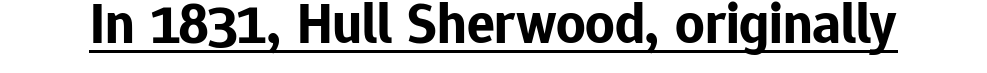
The image shows 58 px bold sans-serif type, upright; set normal letter spacing, underlined; low stroke contrast and a medium x-height.
